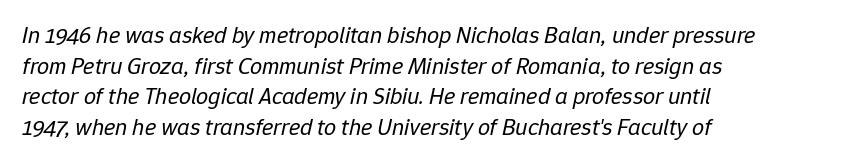
Q: Is the text bold? A: No.
Q: Is the text italic (slanted)? A: Yes, it leans right by about 12 degrees.
Q: Is the text underlined? A: No.
Q: How is the paragraph aligned? A: Left-aligned.
Q: Is the spacing between letters normal or unusually wide? A: Normal.
Q: Is the spacing between lines tight, normal or loose? A: Normal.
